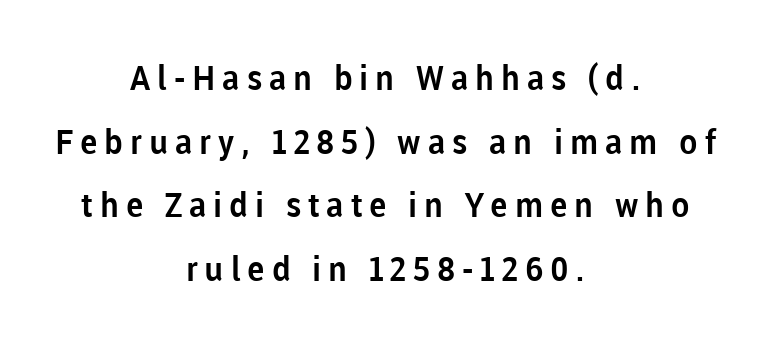
A typesetter would call this proportional, since set widths differ per character. Quick note: underline off. Typeset on center — no edge is straight. Unlike a traditional serif, this face leaves its strokes unadorned. It's the straight-up-and-down kind of type.
